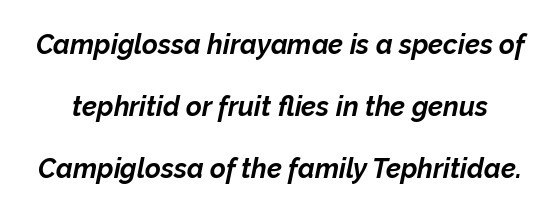
{"italic": "yes", "lean": "right", "slant_degrees": 12, "bold": "yes", "underline": "no", "line_spacing": "loose", "line_spacing_ratio": 2.29, "letter_spacing": "normal", "letter_spacing_em": 0.0, "glyph_px": 27}
